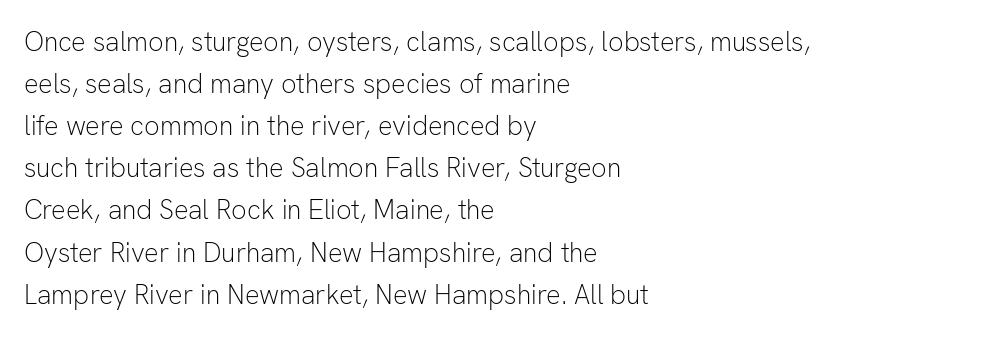
The image shows 27 px text type, upright; set left-aligned, normal line spacing (1.56x), normal letter spacing, not underlined.
